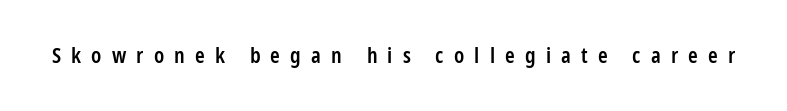
{"italic": "no", "bold": "semi", "underline": "no", "letter_spacing": "wide", "letter_spacing_em": 0.46, "glyph_px": 22}
